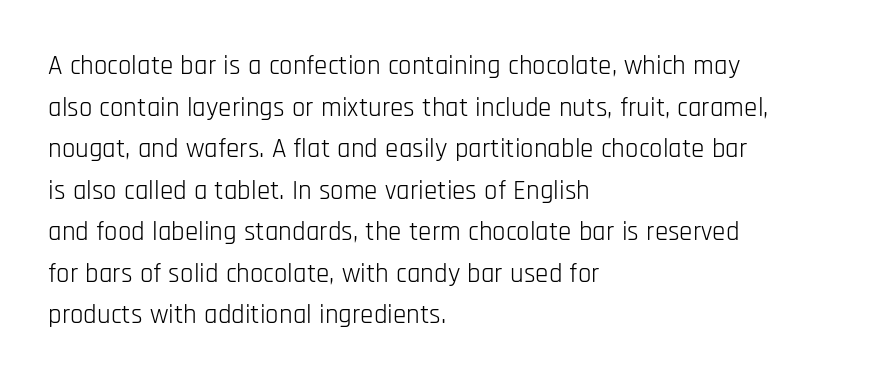
{"italic": "no", "bold": "no", "underline": "no", "align": "left", "line_spacing": "normal", "line_spacing_ratio": 1.54, "letter_spacing": "normal", "letter_spacing_em": 0.0, "glyph_px": 27}
